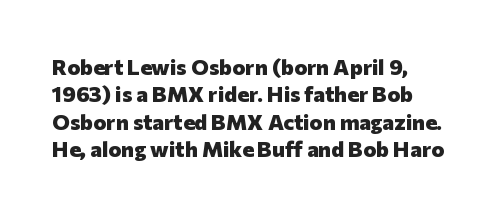
The image shows 22 px bold type, upright; set left-aligned, normal line spacing (1.25x), normal letter spacing, not underlined.
